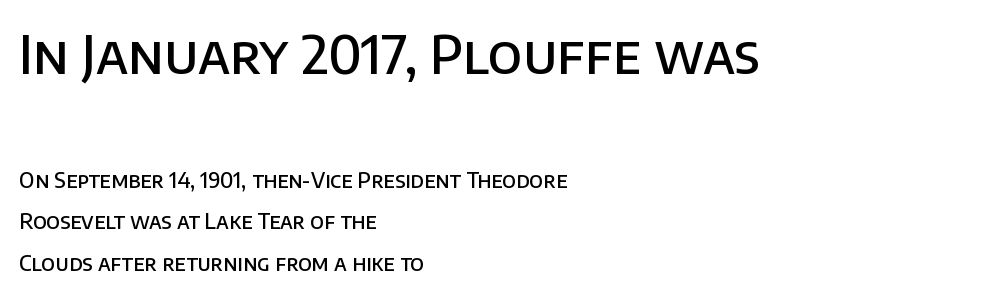
The image shows 53 px semibold sans-serif type, upright; set left-aligned, loose line spacing (1.97x), normal letter spacing, not underlined; the first (top) block is 2.52x larger; low stroke contrast and a large x-height.
